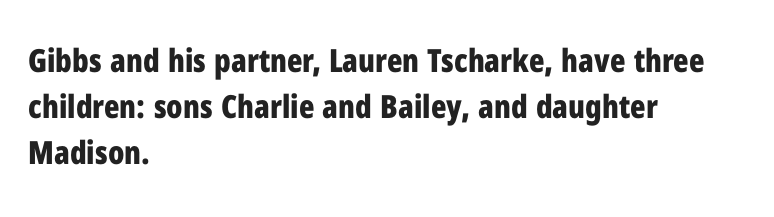
The line-height multiplier appears to be the usual default. Unlike a traditional serif, this face leaves its strokes unadorned. Does the copy run flush right? No — it runs flush left. Only glyphs here, with clear space below each row. Every stem runs plumb, perpendicular to the baseline.
